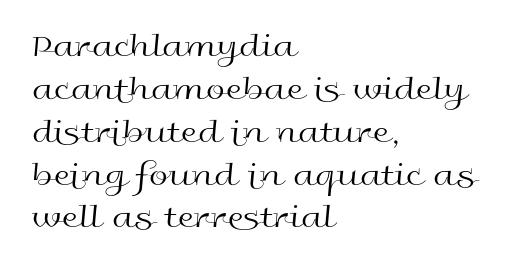
{"serif": "no", "italic": "no", "bold": "no", "weight": "regular", "width": "wide", "x_height": "medium", "monospaced": "no", "underline": "no", "align": "left", "line_spacing": "normal", "line_spacing_ratio": 1.26, "letter_spacing": "normal", "letter_spacing_em": 0.0, "glyph_px": 34}
